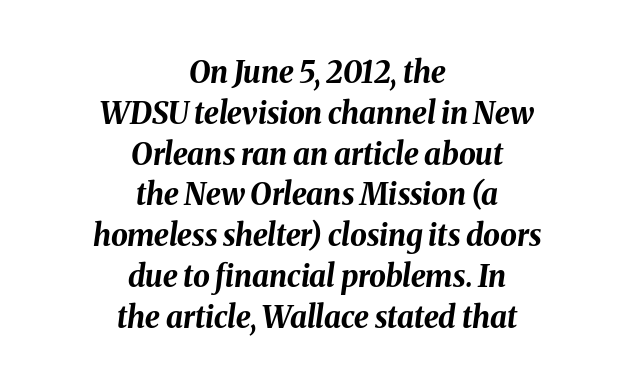
{"italic": "yes", "lean": "right", "slant_degrees": 8, "bold": "yes", "weight": "bold", "width": "normal", "stroke_contrast": "medium", "x_height": "medium", "monospaced": "no", "underline": "no", "align": "center", "line_spacing": "normal", "line_spacing_ratio": 1.36, "letter_spacing": "normal", "letter_spacing_em": 0.0, "glyph_px": 30}
